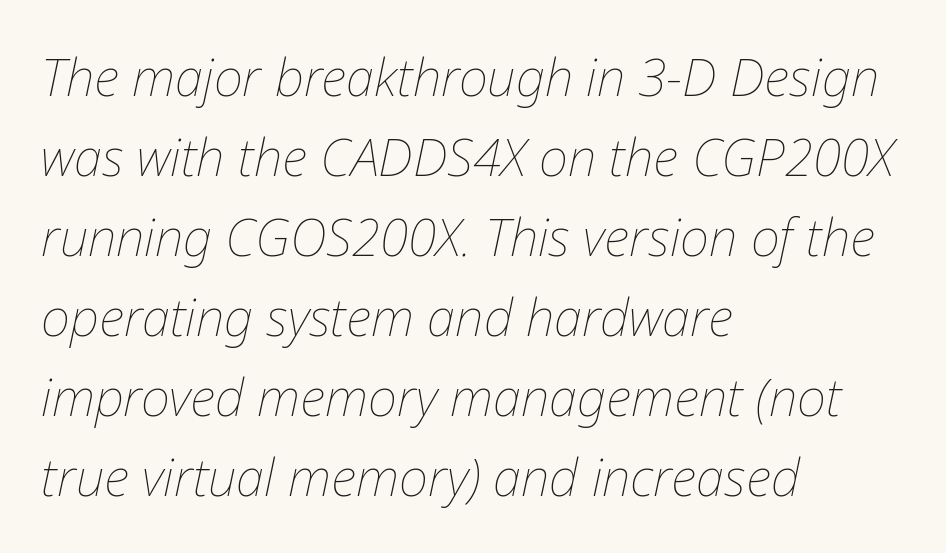
{"italic": "yes", "lean": "right", "slant_degrees": 12, "bold": "no", "weight": "thin", "width": "normal", "stroke_contrast": "low", "x_height": "medium", "monospaced": "no", "underline": "no", "align": "left", "line_spacing": "normal", "line_spacing_ratio": 1.57, "letter_spacing": "normal", "letter_spacing_em": 0.0, "glyph_px": 51}
